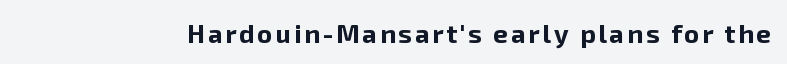
Q: Is the text bold? A: Yes.
Q: Is the text italic (slanted)? A: No, it is upright.
Q: Is the text underlined? A: No.
